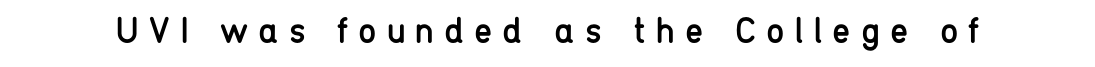
The image shows 37 px regular-weight, condensed sans-serif type, upright; set unusually wide letter spacing (+0.27 em), not underlined; low stroke contrast and a medium x-height.
